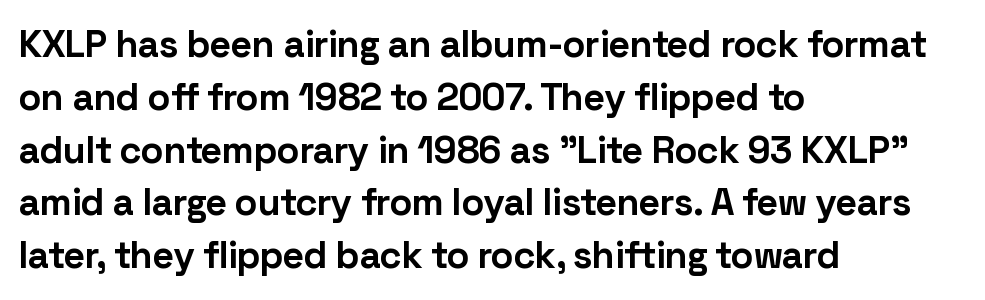
The image shows 38 px bold sans-serif type, upright; set left-aligned, normal line spacing (1.39x), normal letter spacing, not underlined; low stroke contrast and a medium x-height.
